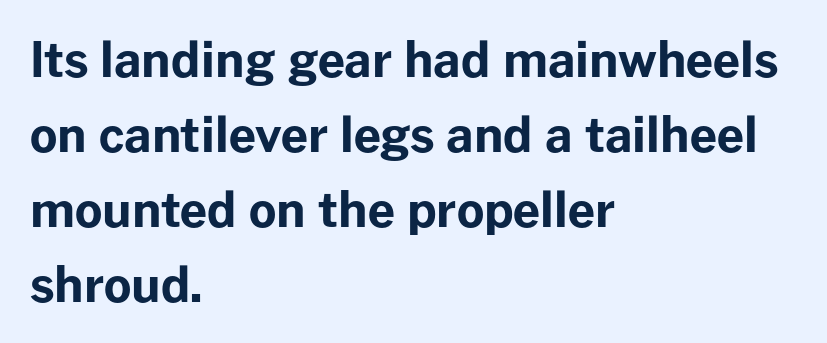
A typesetter would call this zero additional tracking. The block of text has a typical density, with ordinary space between rows. Typographically, this falls in the sans-serif category. The passage is arranged the way most books set body copy — flush left. The axis of the letterforms is exactly vertical. Underline: absent.
